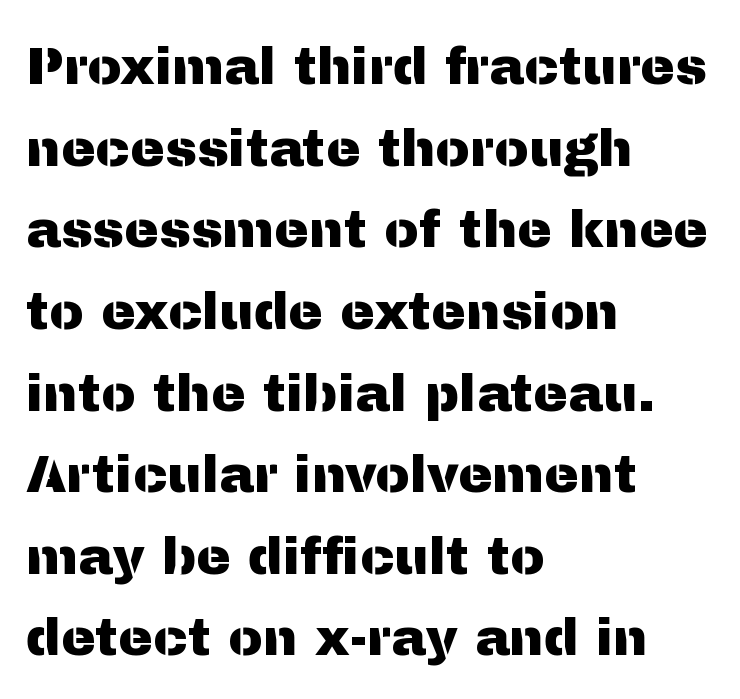
Q: Is the text italic (slanted)? A: No, it is upright.
Q: Is the typeface a serif or a sans-serif typeface? A: Sans-serif.
Q: Is the text underlined? A: No.
Q: How is the paragraph aligned? A: Left-aligned.
Q: Is the spacing between letters normal or unusually wide? A: Normal.
Q: Is the spacing between lines tight, normal or loose? A: Normal.
Q: Width (condensed, normal, or wide)? A: Normal.
Q: Stroke contrast? A: Medium.
Q: x-height? A: Medium.
Q: Monospaced? A: No.
